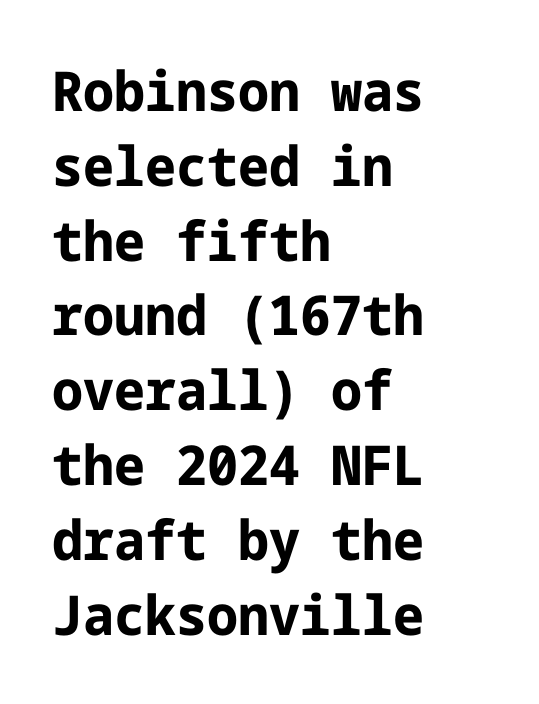
Q: Is the text bold? A: Yes.
Q: Is the text italic (slanted)? A: No, it is upright.
Q: Is the typeface a serif or a sans-serif typeface? A: Sans-serif.
Q: Is the text underlined? A: No.
Q: How is the paragraph aligned? A: Left-aligned.
Q: Is the spacing between letters normal or unusually wide? A: Normal.
Q: Is the spacing between lines tight, normal or loose? A: Normal.
Q: Width (condensed, normal, or wide)? A: Normal.
Q: Stroke contrast? A: Low.
Q: x-height? A: Medium.
